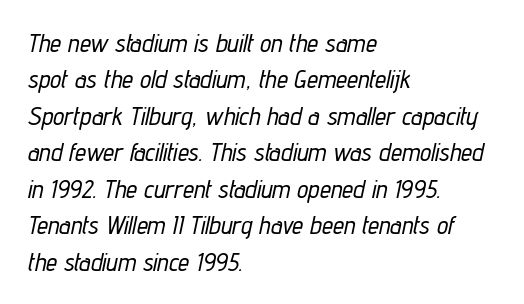
{"italic": "yes", "lean": "right", "slant_degrees": 12, "underline": "no", "align": "left", "line_spacing": "normal", "line_spacing_ratio": 1.46, "letter_spacing": "normal", "letter_spacing_em": 0.0, "glyph_px": 25}
